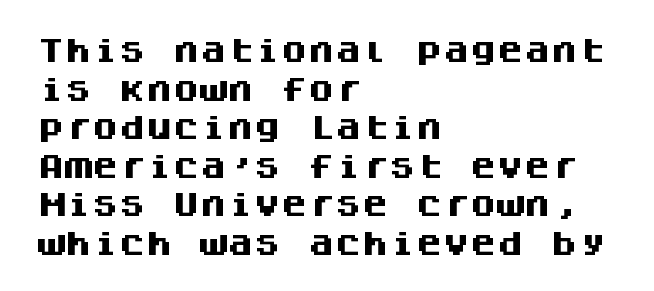
The image shows 27 px bold type, upright; set left-aligned, normal line spacing (1.43x), normal letter spacing, not underlined.
